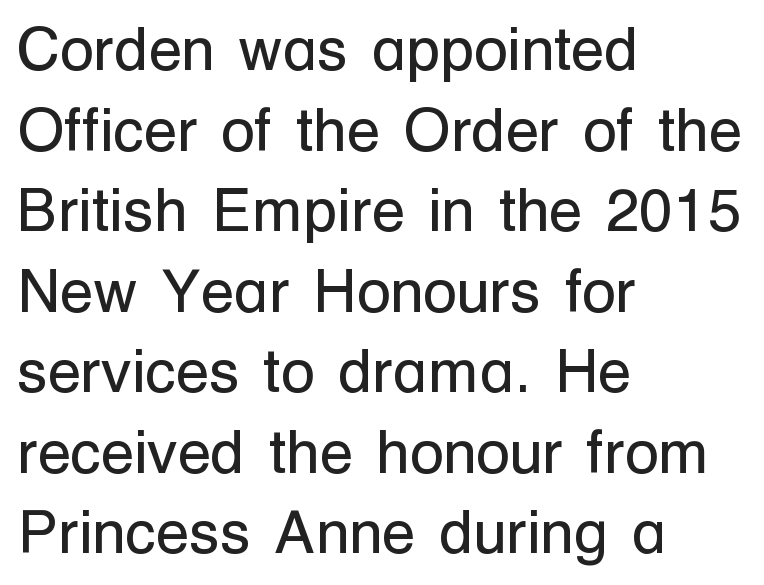
The image shows 61 px regular-weight sans-serif type, upright; set left-aligned, normal line spacing (1.32x), normal letter spacing, not underlined; low stroke contrast and a medium x-height.
